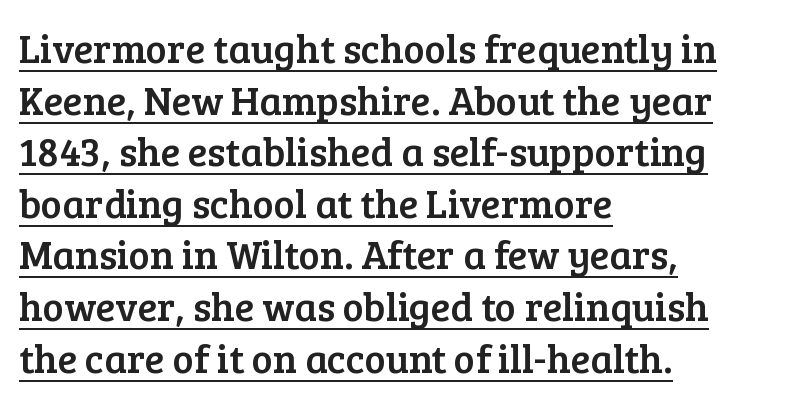
The image shows 40 px serif type, upright; set left-aligned, normal line spacing (1.29x), normal letter spacing, underlined; low stroke contrast and a medium x-height.
